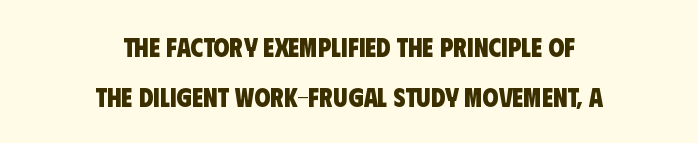
Notice the wide empty band between every row — that's loose leading. Underline: absent. Honestly, the letter spacing is just normal — you wouldn't notice it. In CSS terms this would be text-align: center.
